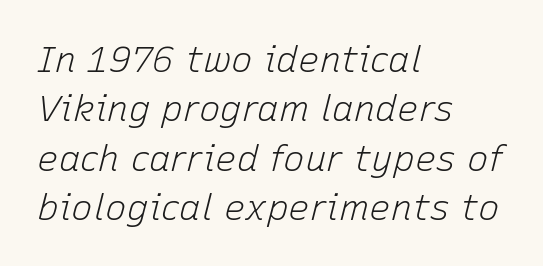
{"italic": "yes", "lean": "right", "slant_degrees": 15, "bold": "no", "weight": "light", "width": "normal", "stroke_contrast": "low", "x_height": "medium", "monospaced": "no", "underline": "no", "align": "left", "line_spacing": "normal", "line_spacing_ratio": 1.37, "letter_spacing": "normal", "letter_spacing_em": 0.0, "glyph_px": 36}
